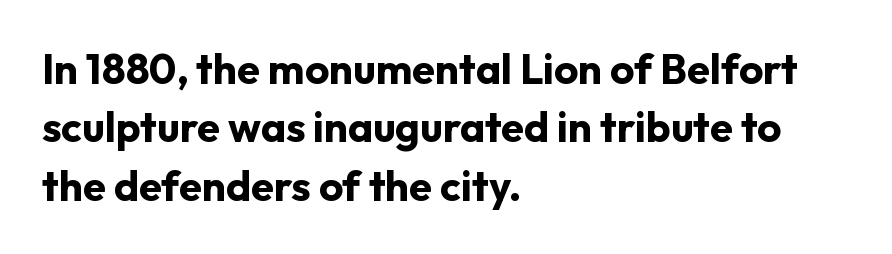
Layout note: lines flush left. This is the regular roman posture of the typeface. The leading is moderate, giving the passage an even texture. This is sans-serif lettering, the kind often seen on screens and signage. The passage shown is typed in a proportional face where columns would drift. Compared with an ordinary text face, these strokes are far heavier — a full bold.
